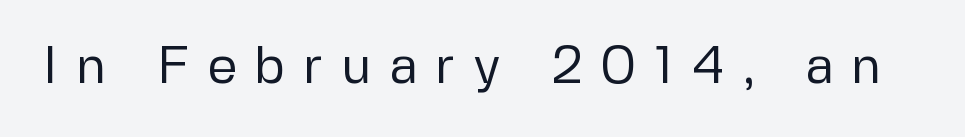
Q: Is the text bold? A: No.
Q: Is the text italic (slanted)? A: No, it is upright.
Q: Is the typeface a serif or a sans-serif typeface? A: Sans-serif.
Q: Is the text underlined? A: No.
Q: Is the spacing between letters normal or unusually wide? A: Unusually wide.
Q: Width (condensed, normal, or wide)? A: Normal.
Q: Stroke contrast? A: Low.
Q: x-height? A: Medium.
Q: Monospaced? A: No.
